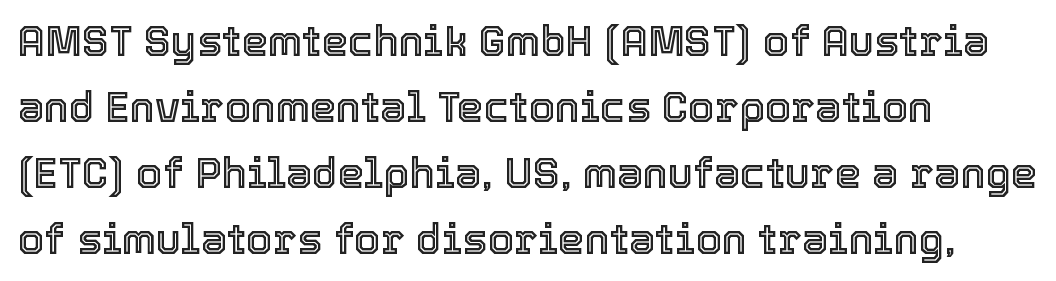
Here the designer chose a conventional face with non-uniform glyph widths. Italic: no, the glyphs are upright roman. The compositor pushed each line to the left boundary. Glyph-to-glyph distance matches everyday printed text. Words float on clear page, feet unadorned.
